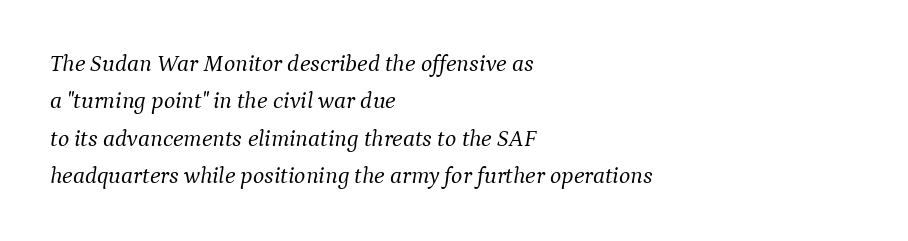
The image shows 24 px text type, italic (leaning right); set left-aligned, normal line spacing (1.56x), normal letter spacing, not underlined.
